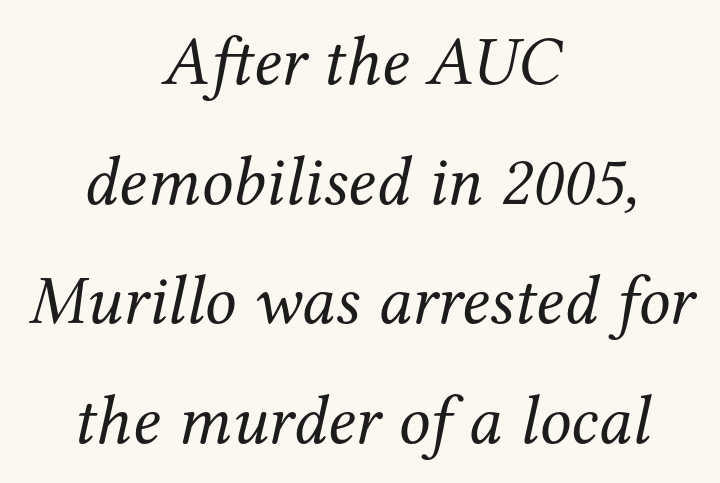
Q: Is the text bold? A: No.
Q: Is the text italic (slanted)? A: Yes, it leans right by about 12 degrees.
Q: Is the typeface a serif or a sans-serif typeface? A: Serif.
Q: Is the text underlined? A: No.
Q: How is the paragraph aligned? A: Centered.
Q: Is the spacing between letters normal or unusually wide? A: Normal.
Q: Width (condensed, normal, or wide)? A: Normal.
Q: Stroke contrast? A: Medium.
Q: x-height? A: Medium.
Q: Monospaced? A: No.
